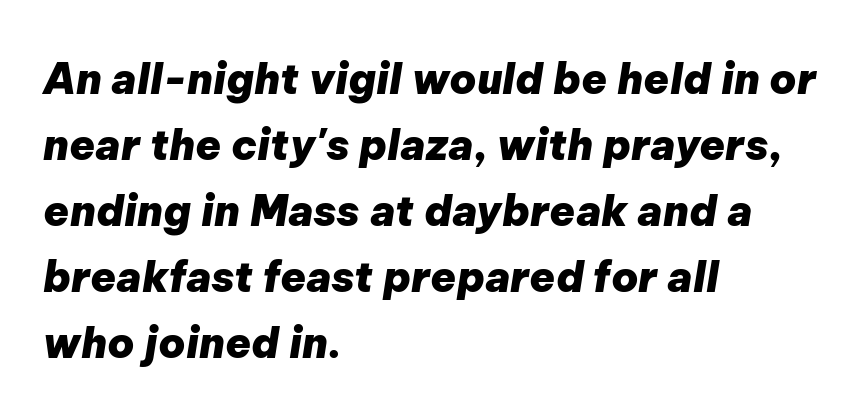
{"italic": "yes", "lean": "right", "slant_degrees": 9, "bold": "yes", "weight": "heavy", "width": "normal", "stroke_contrast": "low", "x_height": "medium", "monospaced": "no", "underline": "no", "align": "left", "line_spacing": "normal", "line_spacing_ratio": 1.57, "letter_spacing": "normal", "letter_spacing_em": 0.0, "glyph_px": 42}
